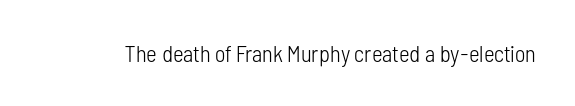
{"italic": "no", "bold": "no", "underline": "no", "letter_spacing": "normal", "letter_spacing_em": 0.0, "glyph_px": 23}
